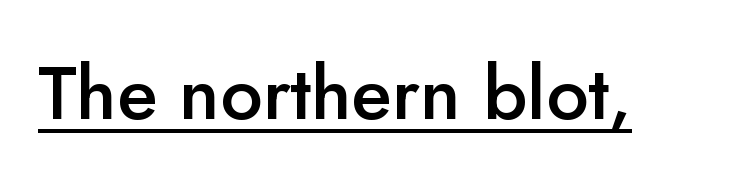
Q: Is the text bold? A: Semi-bold.
Q: Is the text italic (slanted)? A: No, it is upright.
Q: Is the typeface a serif or a sans-serif typeface? A: Sans-serif.
Q: Is the text underlined? A: Yes.
Q: Is the spacing between letters normal or unusually wide? A: Normal.
Q: Width (condensed, normal, or wide)? A: Normal.
Q: Stroke contrast? A: Low.
Q: x-height? A: Small.
Q: Monospaced? A: No.
